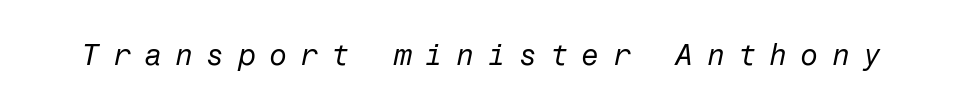
The image shows 29 px regular-weight type, italic (leaning right); set unusually wide letter spacing (+0.46 em), not underlined; low stroke contrast and a medium x-height.
